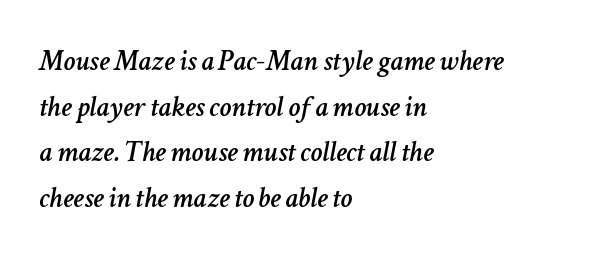
No extra tracking has been applied to these lines. Horizontal bands of white between lines are of average thickness. The letters advance in unequal steps, a hallmark of proportional type. The words here are not underlined.
